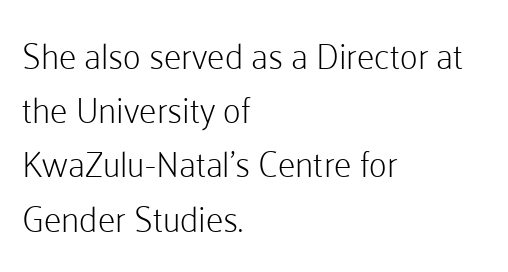
The image shows 35 px light sans-serif type, upright; set left-aligned, normal line spacing (1.55x), normal letter spacing, not underlined; low stroke contrast and a medium x-height.
